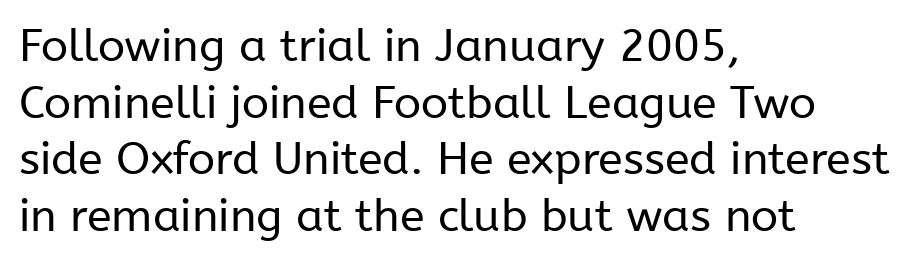
The image shows 45 px regular-weight sans-serif type, upright; set left-aligned, normal line spacing (1.26x), normal letter spacing, not underlined; low stroke contrast and a medium x-height.
